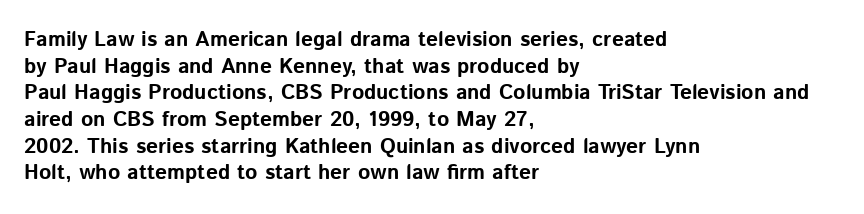
The image shows 21 px bold type, upright; set left-aligned, normal line spacing (1.27x), normal letter spacing, not underlined.
